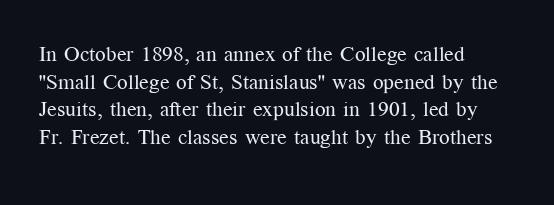
Q: Is the text bold? A: No.
Q: Is the text italic (slanted)? A: No, it is upright.
Q: Is the text underlined? A: No.
Q: How is the paragraph aligned? A: Left-aligned.
Q: Is the spacing between letters normal or unusually wide? A: Normal.
Q: Is the spacing between lines tight, normal or loose? A: Normal.
